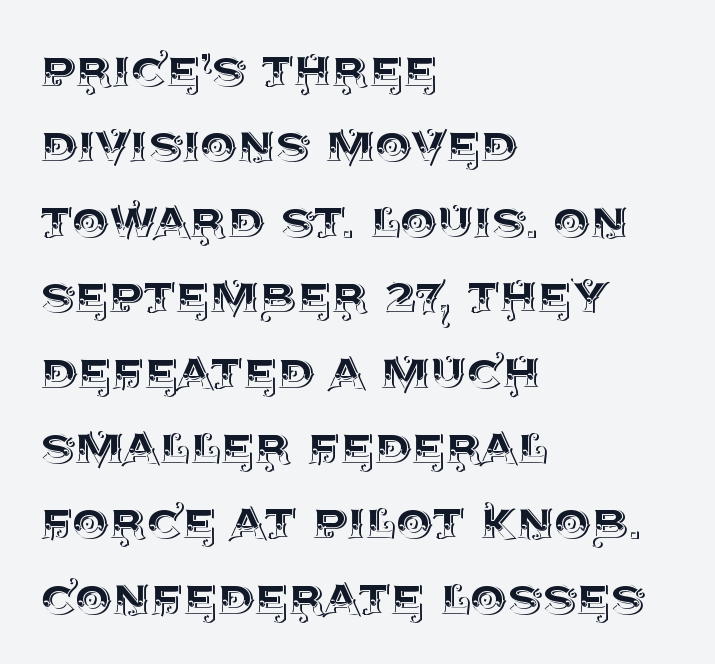
Q: Is the text italic (slanted)? A: No, it is upright.
Q: Is the text underlined? A: No.
Q: How is the paragraph aligned? A: Left-aligned.
Q: Is the spacing between letters normal or unusually wide? A: Normal.
Q: Is the spacing between lines tight, normal or loose? A: Normal.
Q: Width (condensed, normal, or wide)? A: Normal.
Q: x-height? A: Large.
Q: Monospaced? A: No.
